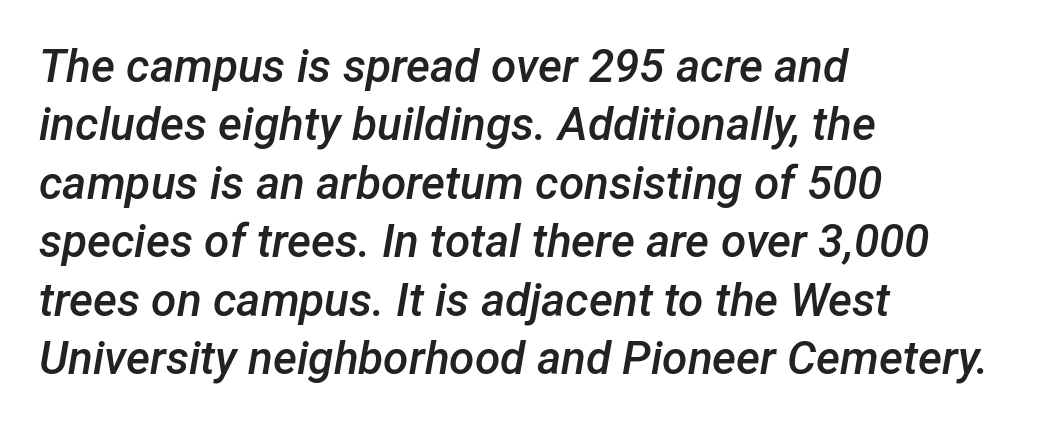
The image shows 46 px semibold type, italic (leaning right); set left-aligned, normal line spacing (1.27x), normal letter spacing, not underlined; low stroke contrast and a medium x-height.
